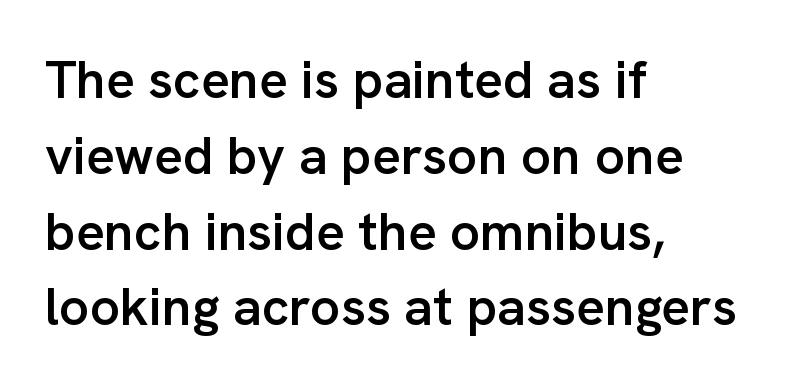
{"serif": "no", "italic": "no", "bold": "semi", "weight": "semibold", "width": "normal", "stroke_contrast": "low", "x_height": "medium", "monospaced": "no", "underline": "no", "align": "left", "line_spacing": "normal", "line_spacing_ratio": 1.43, "letter_spacing": "normal", "letter_spacing_em": 0.0, "glyph_px": 53}
